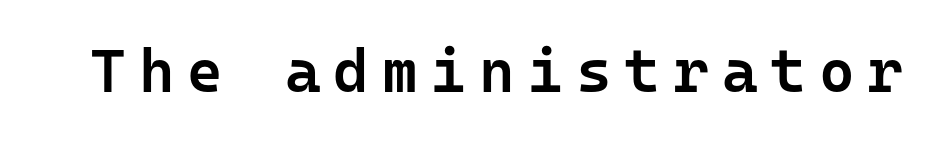
Q: Is the text bold? A: Semi-bold.
Q: Is the text italic (slanted)? A: No, it is upright.
Q: Is the typeface a serif or a sans-serif typeface? A: Sans-serif.
Q: Is the text underlined? A: No.
Q: Is the spacing between letters normal or unusually wide? A: Unusually wide.
Q: Width (condensed, normal, or wide)? A: Normal.
Q: Stroke contrast? A: Low.
Q: x-height? A: Medium.
Q: Monospaced? A: Yes.
